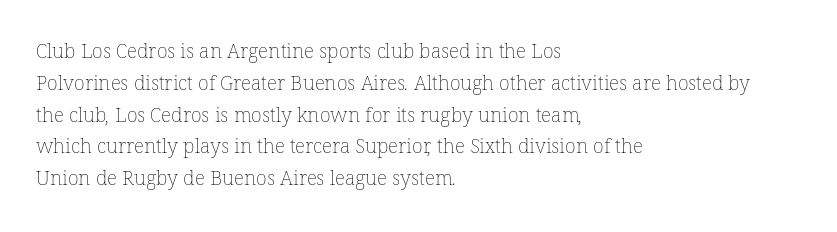
Q: Is the text bold? A: No.
Q: Is the text underlined? A: No.
Q: How is the paragraph aligned? A: Left-aligned.
Q: Is the spacing between letters normal or unusually wide? A: Normal.
Q: Is the spacing between lines tight, normal or loose? A: Normal.
